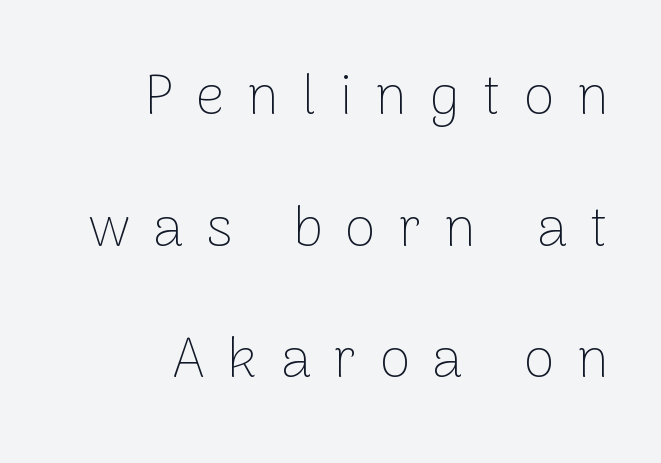
{"serif": "no", "italic": "no", "bold": "no", "weight": "thin", "width": "normal", "stroke_contrast": "low", "x_height": "medium", "monospaced": "no", "underline": "no", "align": "right", "line_spacing": "loose", "line_spacing_ratio": 2.35, "letter_spacing": "wide", "letter_spacing_em": 0.41, "glyph_px": 56}
